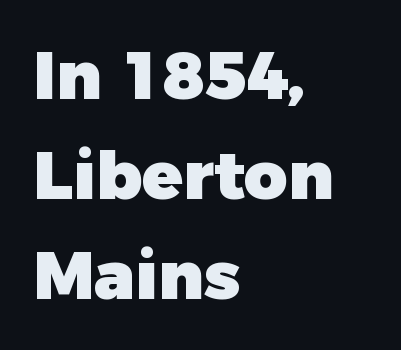
The image shows 67 px heavy sans-serif type, upright; set left-aligned, normal line spacing (1.49x), normal letter spacing, not underlined; low stroke contrast and a medium x-height.
